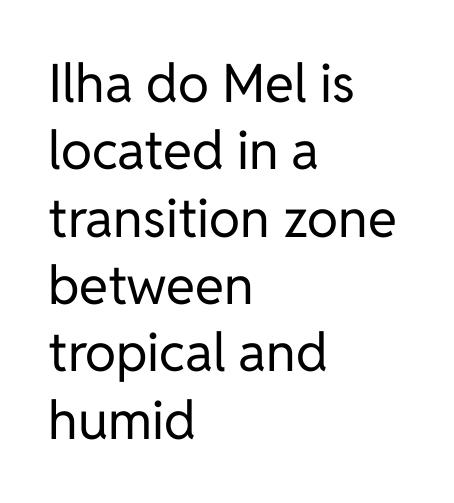
Beneath every word, the page is bare. Is this a heavy cut? Hardly; it is regular or lighter. Ascenders rise straight up at ninety degrees. Note the varied advance widths — an 'i' is clearly narrower than an 'm'.
